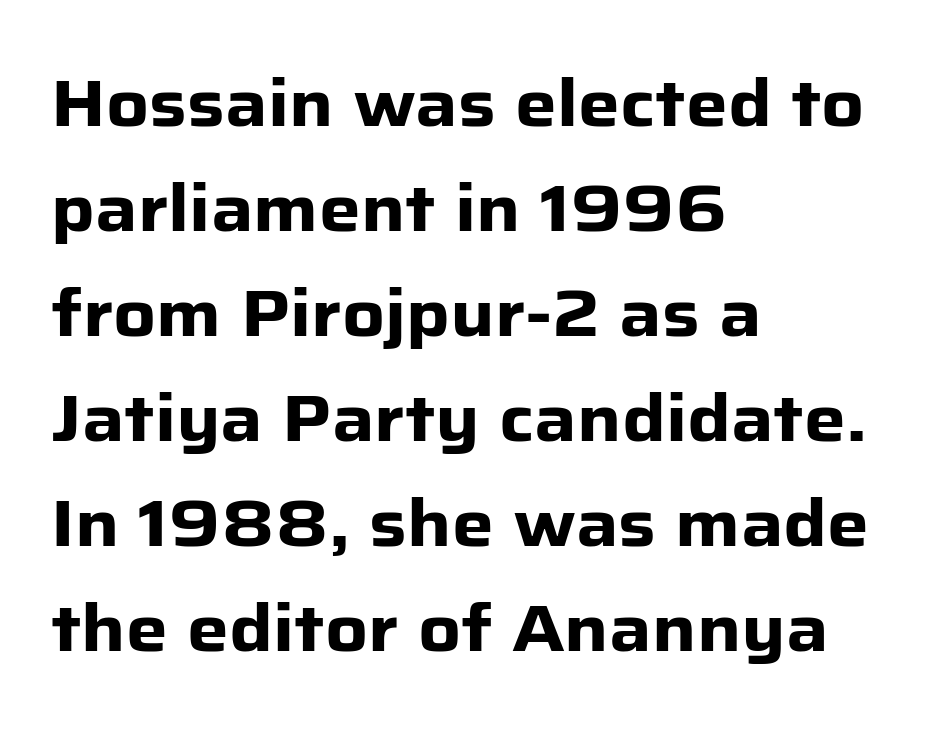
The image shows 66 px heavy sans-serif type, upright; set left-aligned, normal line spacing (1.59x), normal letter spacing, not underlined; low stroke contrast and a medium x-height.
